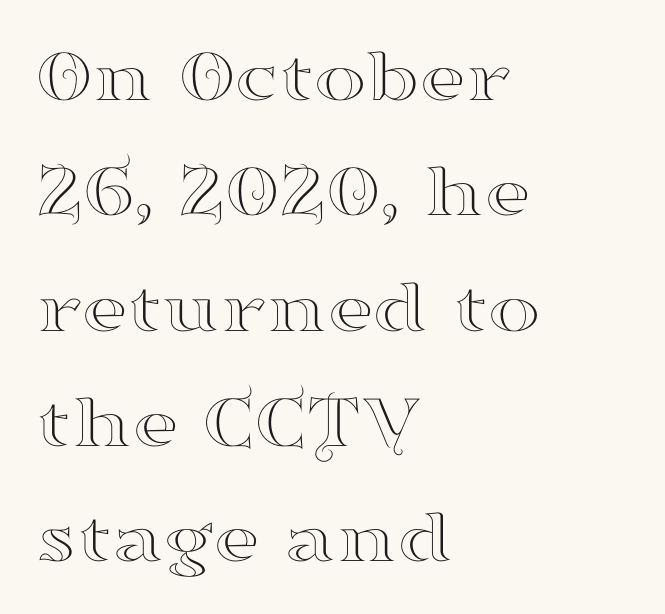
The image shows 79 px wide serif type, upright; set left-aligned, normal line spacing (1.46x), normal letter spacing, not underlined; high stroke contrast and a small x-height.
